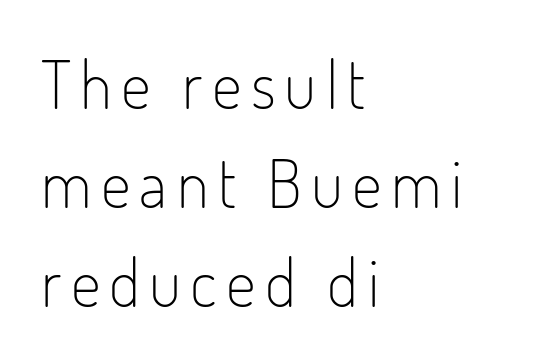
Q: Is the text bold? A: No.
Q: Is the text italic (slanted)? A: No, it is upright.
Q: Is the typeface a serif or a sans-serif typeface? A: Sans-serif.
Q: Is the text underlined? A: No.
Q: How is the paragraph aligned? A: Left-aligned.
Q: Is the spacing between lines tight, normal or loose? A: Normal.
Q: Width (condensed, normal, or wide)? A: Condensed.
Q: Stroke contrast? A: Low.
Q: x-height? A: Small.
Q: Monospaced? A: No.
